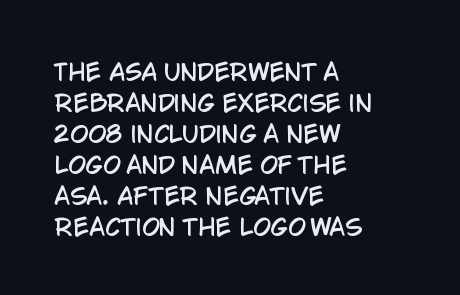
The image shows 23 px text type, upright; set left-aligned, normal line spacing (1.35x), normal letter spacing, not underlined.
